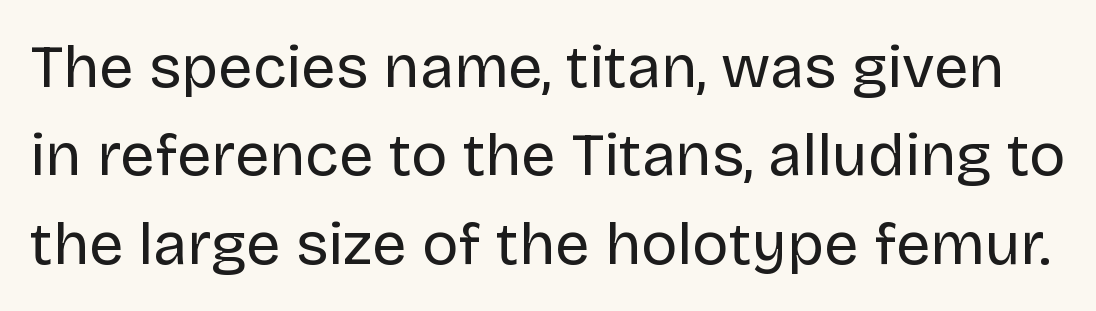
Rows of type keep a routine distance in the vertical direction. No extra ink here — the face is not bold. Nothing unusual about the tracking: characters are spaced as the font intends. Style check: upright. These lines are rendered in a variable-pitch font.
